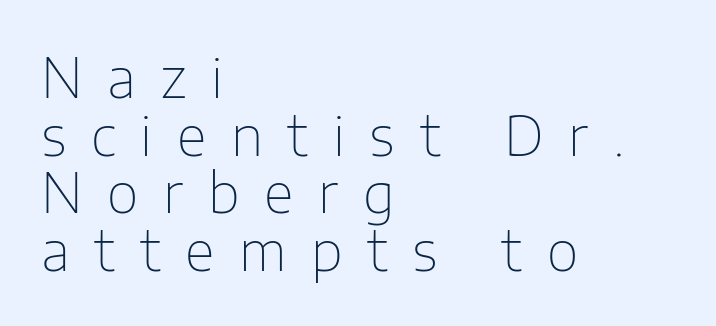
Stroke mass is kept to a normal reading level or below. Notice how descenders almost collide with the ascenders below — that's tight leading. There is plenty of visible air inserted between adjacent glyphs. Clear beneath every line of the passage. The typeface chosen for these lines omits serifs.
